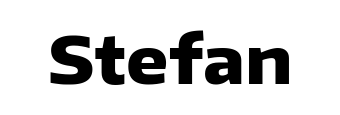
{"serif": "no", "italic": "no", "bold": "yes", "weight": "heavy", "width": "normal", "stroke_contrast": "low", "x_height": "medium", "monospaced": "no", "underline": "no", "letter_spacing": "normal", "letter_spacing_em": 0.0, "glyph_px": 66}
